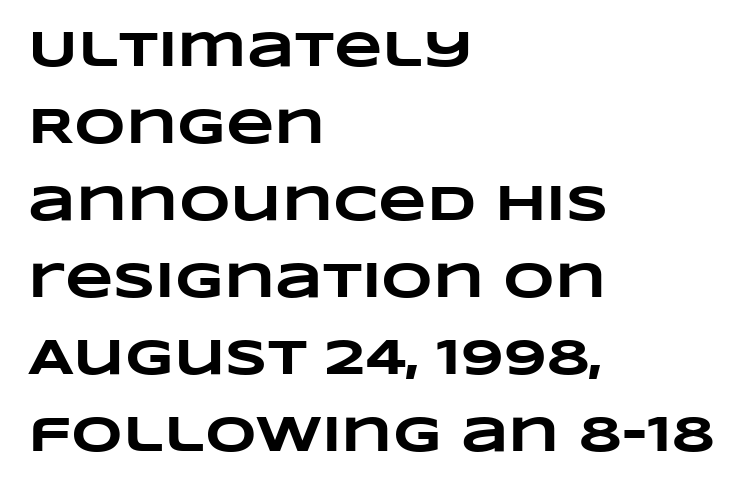
The image shows 50 px heavy, wide type; set left-aligned, normal line spacing (1.54x), normal letter spacing, not underlined; low stroke contrast and a large x-height.
